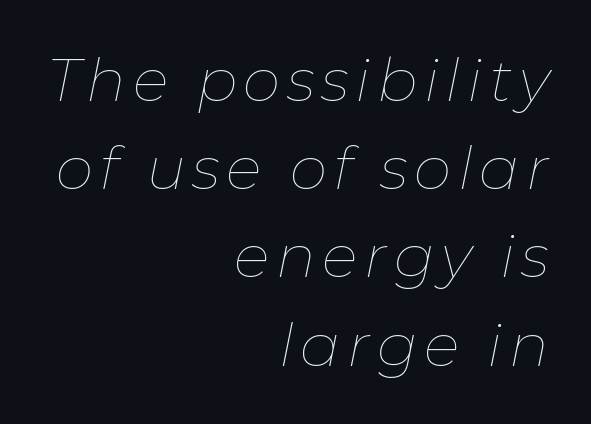
{"italic": "yes", "lean": "right", "slant_degrees": 11, "bold": "no", "weight": "thin", "width": "normal", "stroke_contrast": "low", "x_height": "medium", "monospaced": "no", "underline": "no", "align": "right", "line_spacing": "normal", "line_spacing_ratio": 1.47, "glyph_px": 60}
